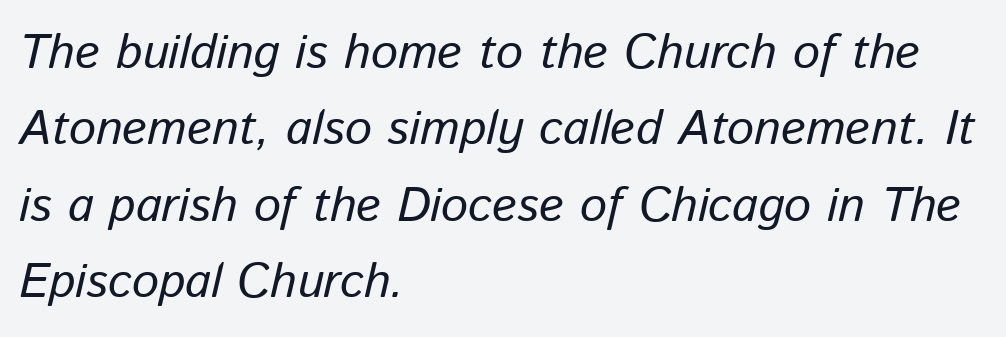
Q: Is the text bold? A: No.
Q: Is the text italic (slanted)? A: Yes, it leans right by about 13 degrees.
Q: Is the text underlined? A: No.
Q: How is the paragraph aligned? A: Left-aligned.
Q: Is the spacing between letters normal or unusually wide? A: Normal.
Q: Is the spacing between lines tight, normal or loose? A: Normal.
Q: Width (condensed, normal, or wide)? A: Normal.
Q: Stroke contrast? A: Low.
Q: x-height? A: Medium.
Q: Monospaced? A: No.
